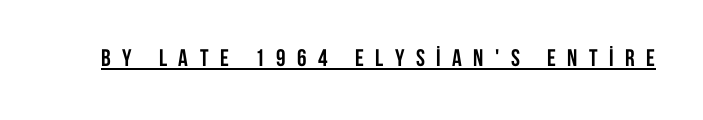
{"italic": "no", "bold": "yes", "underline": "yes", "letter_spacing": "wide", "letter_spacing_em": 0.48, "glyph_px": 24}
